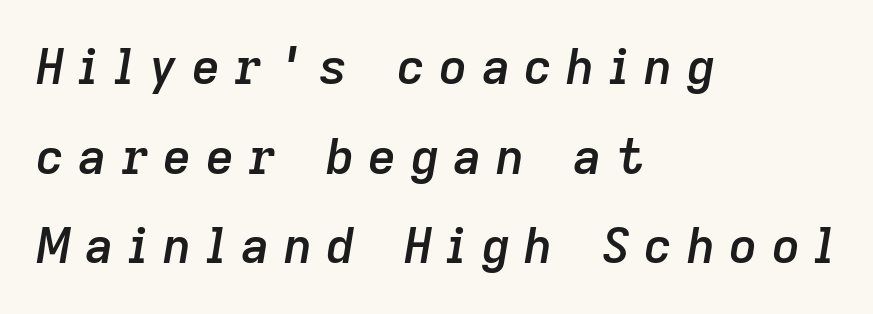
Every letter is mildly thick-stroked: semibold rather than bold. Is the block centered? No — it sits flush against the left margin. The letters advance in unequal steps, a hallmark of proportional type. Any mark beneath the type? The region is blank. There's an unmistakable incline to the writing here. Words appear elongated and porous because spacing is wide.
